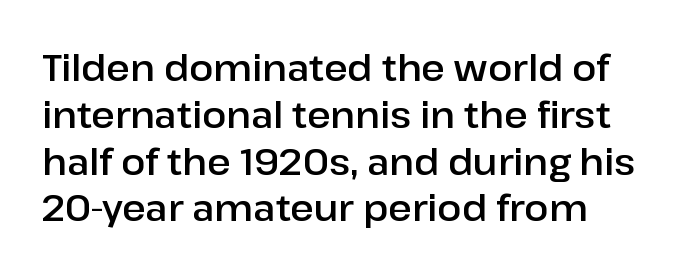
{"serif": "no", "italic": "no", "width": "normal", "stroke_contrast": "low", "x_height": "medium", "monospaced": "no", "underline": "no", "align": "left", "line_spacing": "normal", "line_spacing_ratio": 1.3, "letter_spacing": "normal", "letter_spacing_em": 0.0, "glyph_px": 36}
